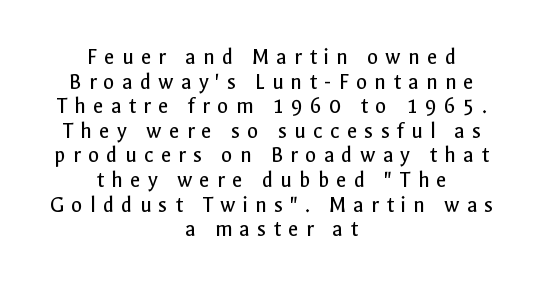
Stems and bowls with no extra thickness — not bold. Casual observation: everything's sitting right in the middle. Underlining? Definitely not there. The passage shown has open, widely tracked lettering throughout.
